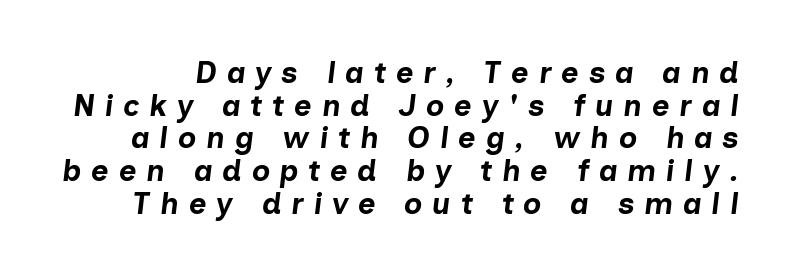
{"italic": "yes", "lean": "right", "slant_degrees": 7, "bold": "yes", "weight": "bold", "width": "normal", "stroke_contrast": "low", "x_height": "medium", "monospaced": "no", "underline": "no", "line_spacing": "tight", "line_spacing_ratio": 1.09, "letter_spacing": "wide", "letter_spacing_em": 0.33, "glyph_px": 30}
